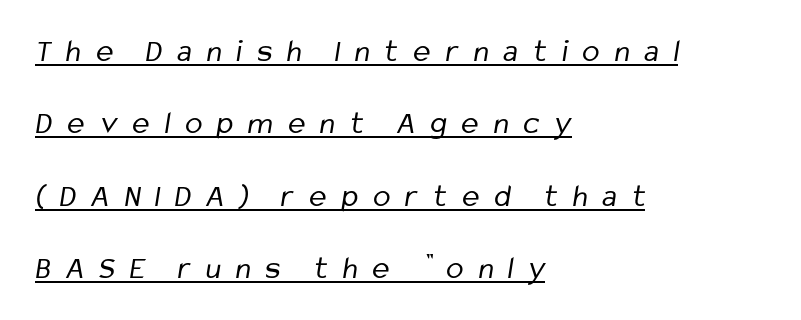
{"serif": "no", "bold": "no", "weight": "regular", "width": "condensed", "stroke_contrast": "low", "x_height": "medium", "monospaced": "no", "underline": "yes", "align": "left", "line_spacing": "loose", "line_spacing_ratio": 2.26, "letter_spacing": "wide", "letter_spacing_em": 0.47, "glyph_px": 32}
